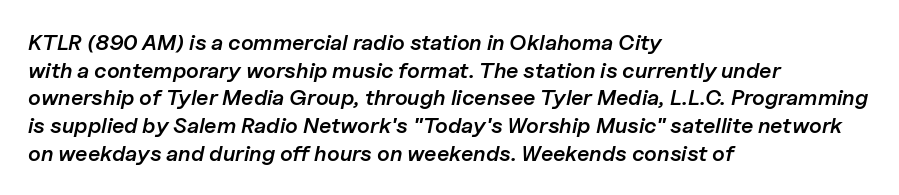
Q: Is the text bold? A: Semi-bold.
Q: Is the text italic (slanted)? A: Yes, it leans right by about 11 degrees.
Q: Is the text underlined? A: No.
Q: How is the paragraph aligned? A: Left-aligned.
Q: Is the spacing between letters normal or unusually wide? A: Normal.
Q: Is the spacing between lines tight, normal or loose? A: Normal.
